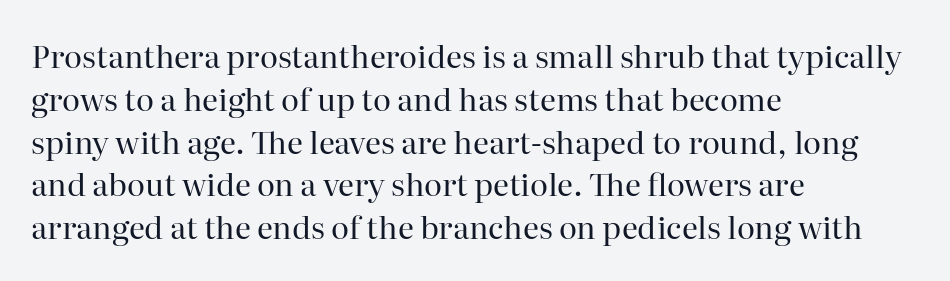
The image shows 31 px regular-weight serif type, upright; set left-aligned, normal line spacing (1.38x), normal letter spacing, not underlined; high stroke contrast and a medium x-height.
